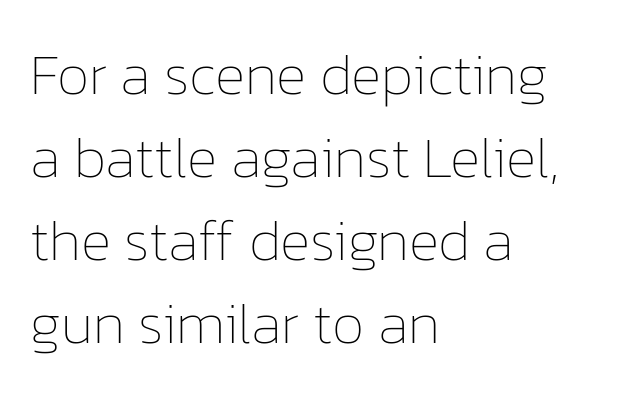
Q: Is the text bold? A: No.
Q: Is the text italic (slanted)? A: No, it is upright.
Q: Is the text underlined? A: No.
Q: How is the paragraph aligned? A: Left-aligned.
Q: Is the spacing between letters normal or unusually wide? A: Normal.
Q: Is the spacing between lines tight, normal or loose? A: Normal.
Q: Width (condensed, normal, or wide)? A: Normal.
Q: Stroke contrast? A: Low.
Q: x-height? A: Medium.
Q: Monospaced? A: No.
